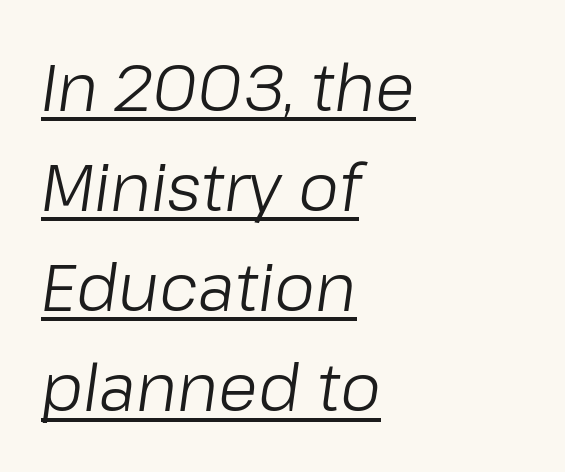
All the whitespace from short lines collects on the right. Weight: in the light-to-regular range. How are the letters spaced? Ordinarily, with no added tracking. The specimen reads as italic at a glance. Beneath each row of characters lies a ruled line. Proportional: the letters do not fall into vertical columns.
